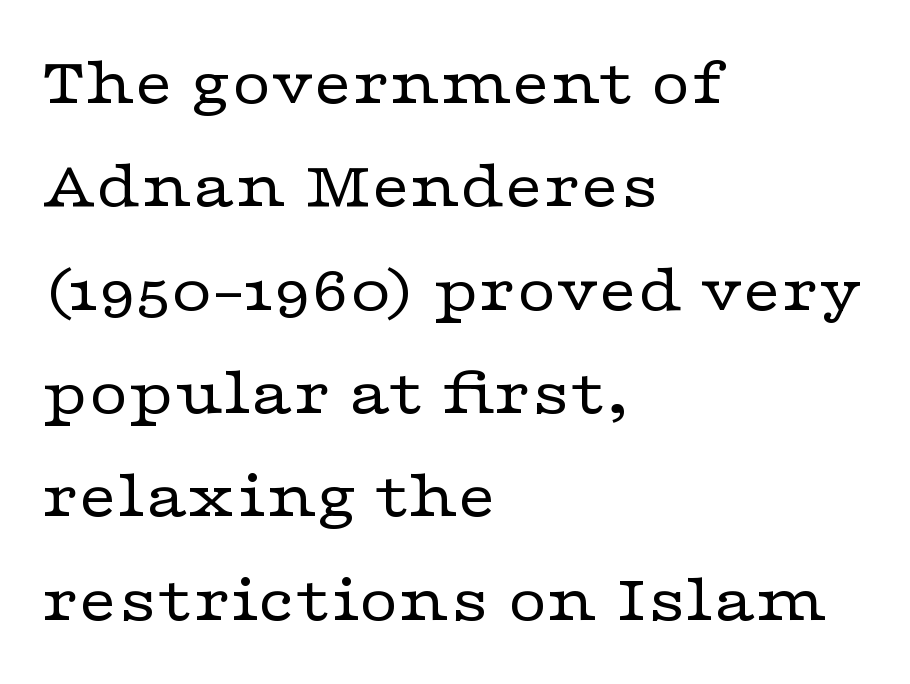
Italic? Not at all — the glyphs are vertical. Interline gaps are of average width in this sample. Proportional: the letters do not fall into vertical columns. This sample uses a serif face.
